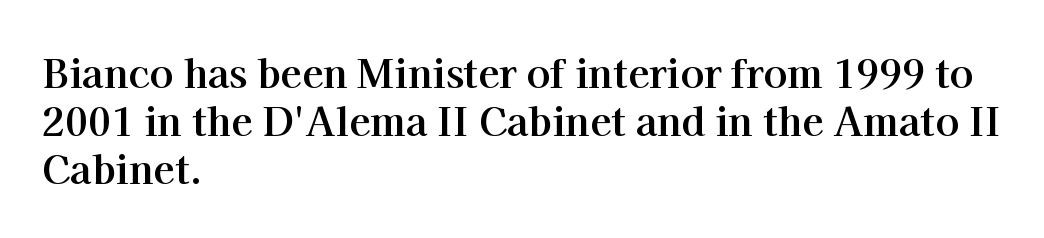
Varying glyph widths throughout — classic text-font behaviour. Strong, thick strokes mark this as bold type. This rendering features lettering with no underline. In terms of letterspacing, this is plain default setting. Type style note: has serifs.
